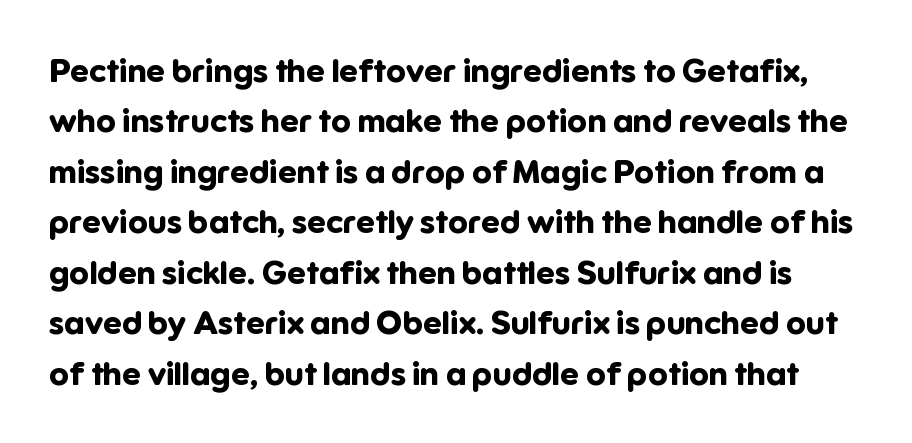
Q: Is the text bold? A: Yes.
Q: Is the text italic (slanted)? A: No, it is upright.
Q: Is the typeface a serif or a sans-serif typeface? A: Sans-serif.
Q: Is the text underlined? A: No.
Q: Is the spacing between letters normal or unusually wide? A: Normal.
Q: Is the spacing between lines tight, normal or loose? A: Normal.
Q: Width (condensed, normal, or wide)? A: Normal.
Q: Stroke contrast? A: Low.
Q: x-height? A: Medium.
Q: Monospaced? A: No.
